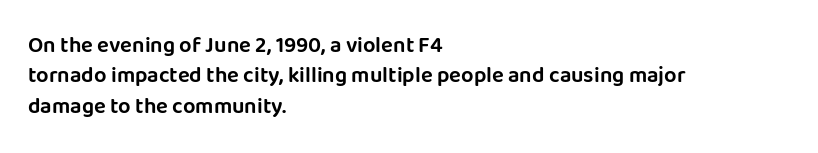
{"italic": "no", "underline": "no", "align": "left", "line_spacing": "normal", "line_spacing_ratio": 1.38, "letter_spacing": "normal", "letter_spacing_em": 0.0, "glyph_px": 22}
